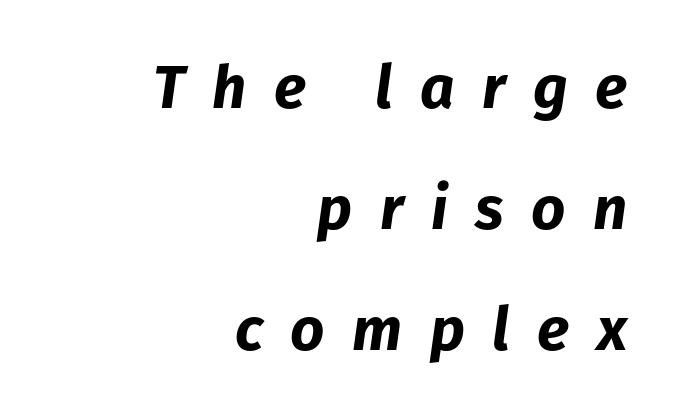
{"italic": "yes", "lean": "right", "slant_degrees": 8, "bold": "yes", "weight": "bold", "width": "normal", "stroke_contrast": "low", "x_height": "medium", "monospaced": "no", "underline": "no", "align": "right", "line_spacing": "loose", "line_spacing_ratio": 2.02, "letter_spacing": "wide", "letter_spacing_em": 0.46, "glyph_px": 60}
